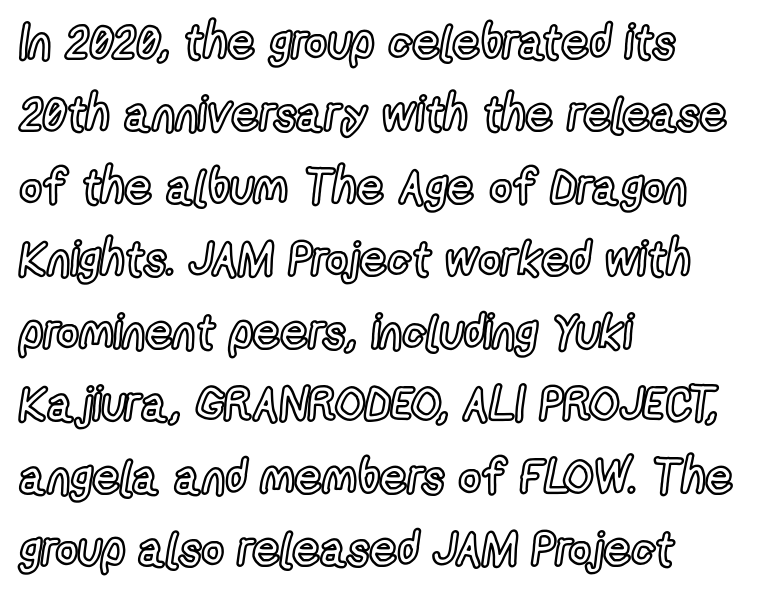
Q: Is the text italic (slanted)? A: Yes.
Q: Is the text underlined? A: No.
Q: How is the paragraph aligned? A: Left-aligned.
Q: Is the spacing between letters normal or unusually wide? A: Normal.
Q: Is the spacing between lines tight, normal or loose? A: Normal.
Q: Width (condensed, normal, or wide)? A: Condensed.
Q: x-height? A: Medium.
Q: Monospaced? A: No.
